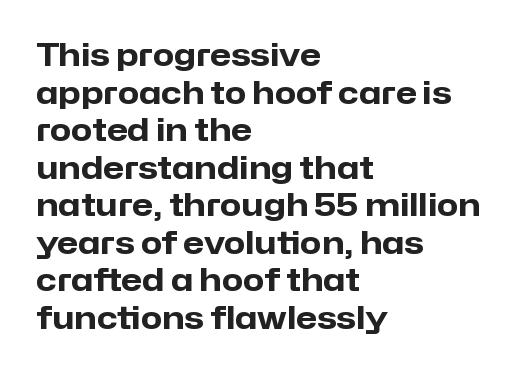
The face used here is a sans, in the tradition of grotesques and geometrics. Descender tails drop into unmarked territory. The lettering holds an erect, upright posture throughout. Weight check: bold — yes, fully.
